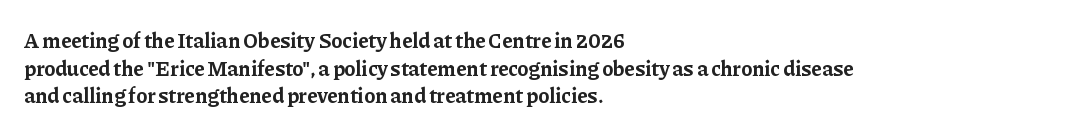
The image shows 21 px bold type, upright; set left-aligned, normal line spacing (1.31x), normal letter spacing, not underlined.
